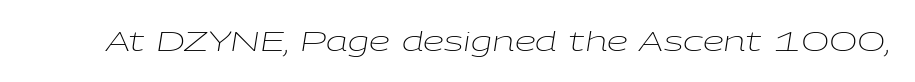
The image shows 27 px text type, italic (leaning right); set normal letter spacing, not underlined.
